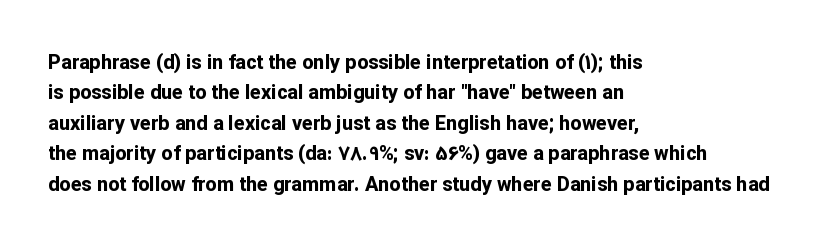
The image shows 20 px bold type, upright; set left-aligned, normal line spacing (1.52x), normal letter spacing, not underlined.
